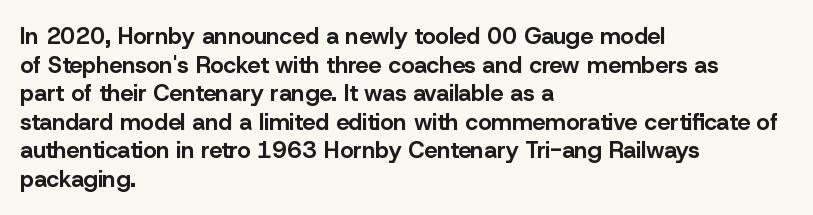
{"italic": "no", "bold": "yes", "underline": "no", "align": "left", "line_spacing_ratio": 1.24, "letter_spacing": "normal", "letter_spacing_em": 0.0, "glyph_px": 23}
